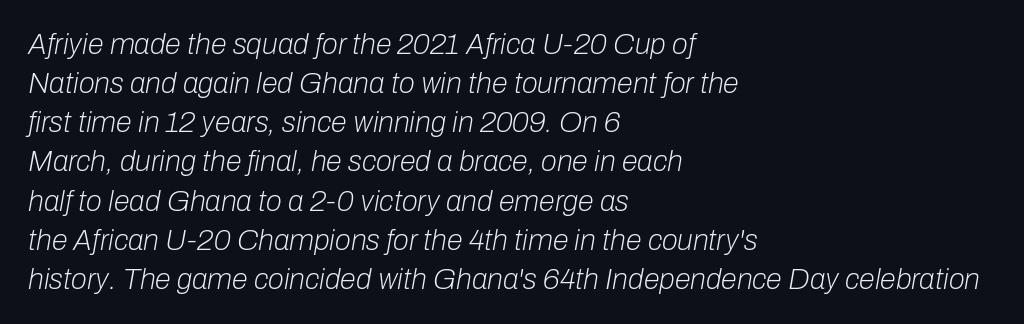
Q: Is the text bold? A: No.
Q: Is the text italic (slanted)? A: Yes, it leans right by about 10 degrees.
Q: Is the text underlined? A: No.
Q: How is the paragraph aligned? A: Left-aligned.
Q: Is the spacing between letters normal or unusually wide? A: Normal.
Q: Is the spacing between lines tight, normal or loose? A: Normal.
Q: Width (condensed, normal, or wide)? A: Normal.
Q: Stroke contrast? A: Low.
Q: x-height? A: Medium.
Q: Monospaced? A: No.
